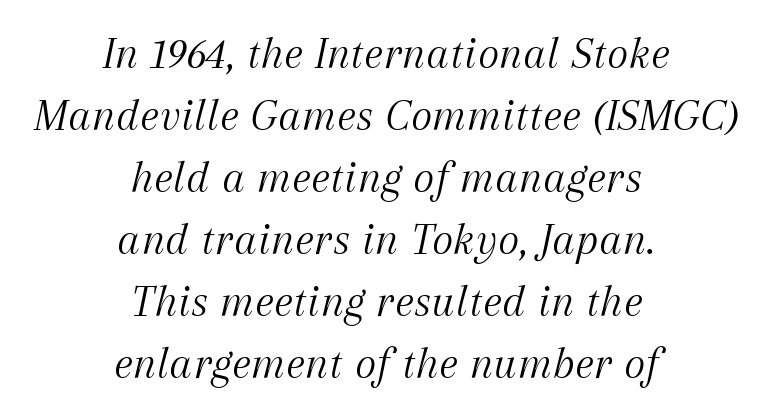
The image shows 46 px light serif type, italic (leaning right); set centered, normal line spacing (1.35x), normal letter spacing, not underlined; medium stroke contrast and a medium x-height.
